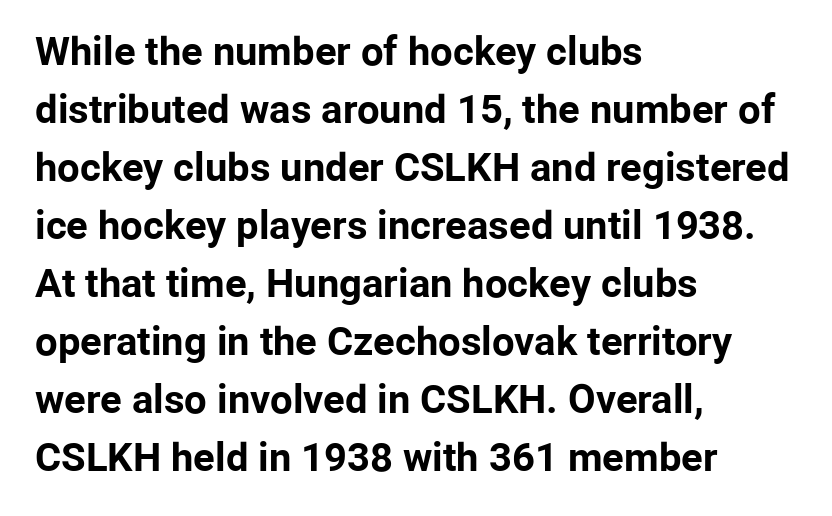
{"serif": "no", "italic": "no", "bold": "yes", "weight": "bold", "width": "normal", "stroke_contrast": "low", "x_height": "medium", "monospaced": "no", "underline": "no", "align": "left", "line_spacing": "normal", "line_spacing_ratio": 1.45, "letter_spacing": "normal", "letter_spacing_em": 0.0, "glyph_px": 40}
